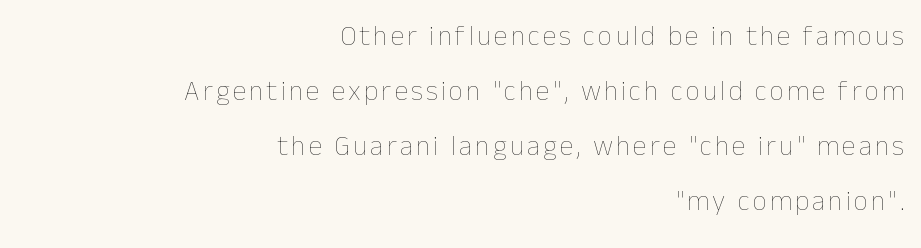
{"italic": "no", "bold": "no", "weight": "thin", "width": "normal", "stroke_contrast": "low", "x_height": "medium", "monospaced": "no", "underline": "no", "align": "right", "line_spacing": "loose", "line_spacing_ratio": 1.97, "glyph_px": 28}
